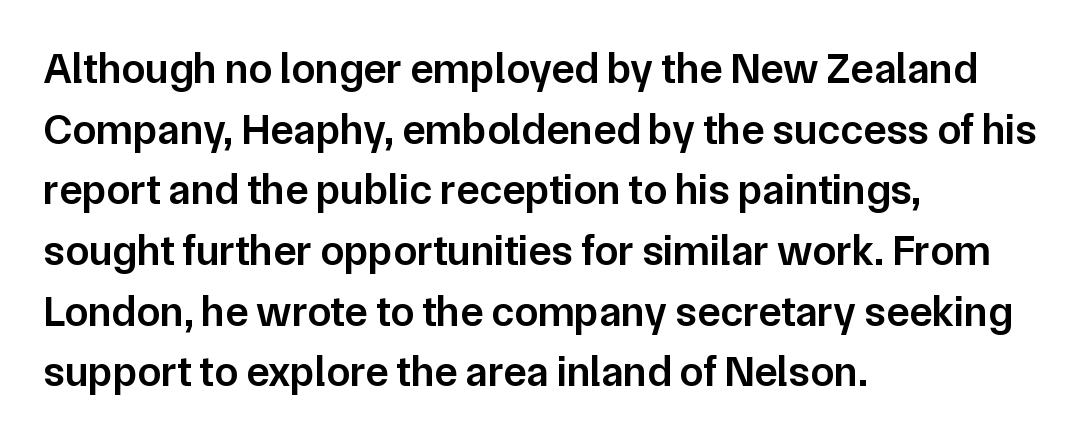
Each row of text sits above clean, open space. The rendering uses a semibold face; strokes are thickened but not to full bold. Nope, no serifs anywhere on these letters. How are the letters spaced? Ordinarily, with no added tracking.
